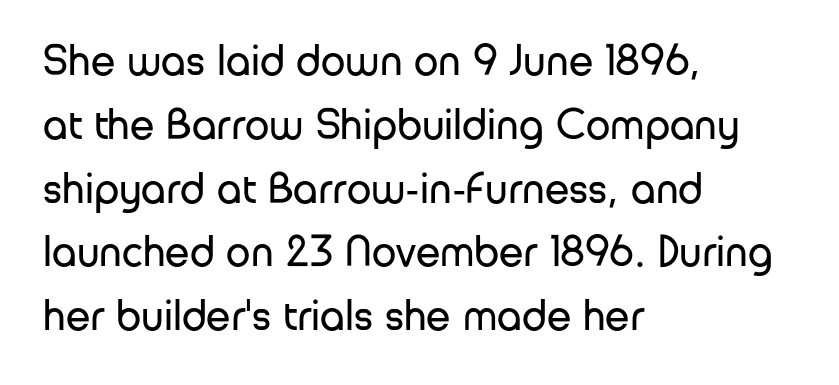
Q: Is the text bold? A: No.
Q: Is the text italic (slanted)? A: No, it is upright.
Q: Is the typeface a serif or a sans-serif typeface? A: Sans-serif.
Q: Is the text underlined? A: No.
Q: How is the paragraph aligned? A: Left-aligned.
Q: Is the spacing between letters normal or unusually wide? A: Normal.
Q: Is the spacing between lines tight, normal or loose? A: Normal.
Q: Width (condensed, normal, or wide)? A: Normal.
Q: Stroke contrast? A: Low.
Q: x-height? A: Medium.
Q: Monospaced? A: No.
